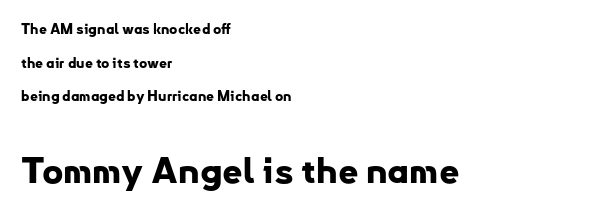
Q: Is the text bold? A: Yes.
Q: Is the text italic (slanted)? A: No, it is upright.
Q: Is the typeface a serif or a sans-serif typeface? A: Sans-serif.
Q: Is the text underlined? A: No.
Q: How is the paragraph aligned? A: Left-aligned.
Q: Is the spacing between letters normal or unusually wide? A: Normal.
Q: Is the spacing between lines tight, normal or loose? A: Loose.
Q: Which block of text is set in a larger size, the first (top) or the second (bottom)? A: The second (bottom) one.
Q: Width (condensed, normal, or wide)? A: Normal.
Q: Stroke contrast? A: Low.
Q: x-height? A: Small.
Q: Monospaced? A: No.
